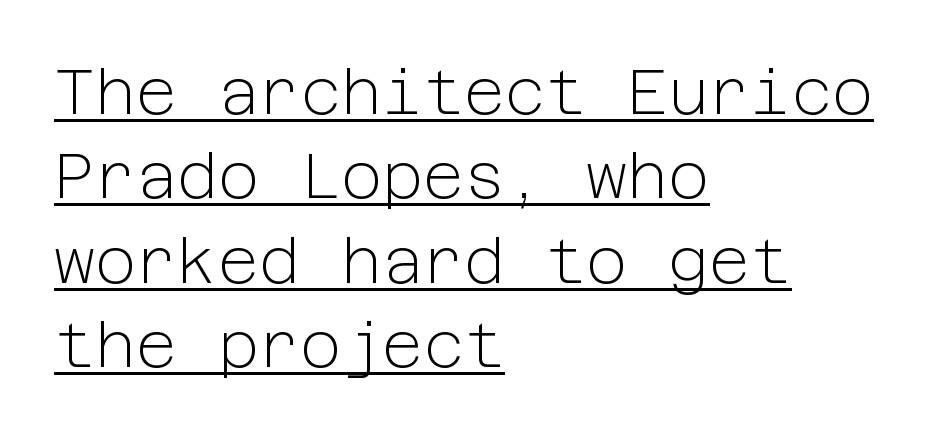
Q: Is the text bold? A: No.
Q: Is the text italic (slanted)? A: No, it is upright.
Q: Is the typeface a serif or a sans-serif typeface? A: Sans-serif.
Q: Is the text underlined? A: Yes.
Q: How is the paragraph aligned? A: Left-aligned.
Q: Is the spacing between letters normal or unusually wide? A: Normal.
Q: Is the spacing between lines tight, normal or loose? A: Normal.
Q: Width (condensed, normal, or wide)? A: Normal.
Q: Stroke contrast? A: Low.
Q: x-height? A: Medium.
